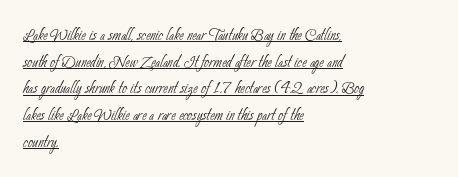
{"bold": "no", "underline": "yes", "align": "left", "line_spacing": "normal", "line_spacing_ratio": 1.27, "letter_spacing": "normal", "letter_spacing_em": 0.0, "glyph_px": 21}
